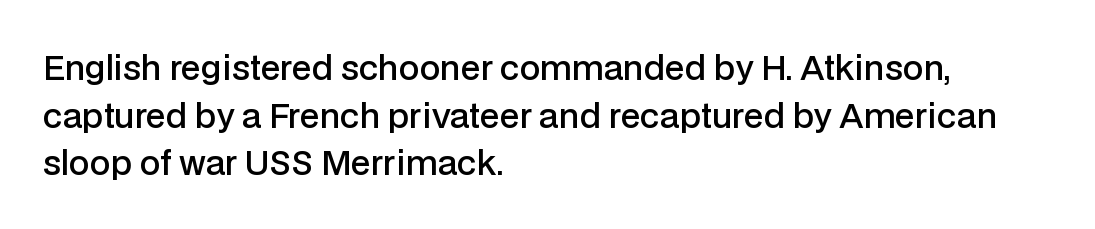
{"serif": "no", "italic": "no", "bold": "semi", "weight": "semibold", "width": "normal", "stroke_contrast": "low", "x_height": "medium", "monospaced": "no", "underline": "no", "align": "left", "line_spacing": "normal", "line_spacing_ratio": 1.44, "letter_spacing": "normal", "letter_spacing_em": 0.0, "glyph_px": 33}
